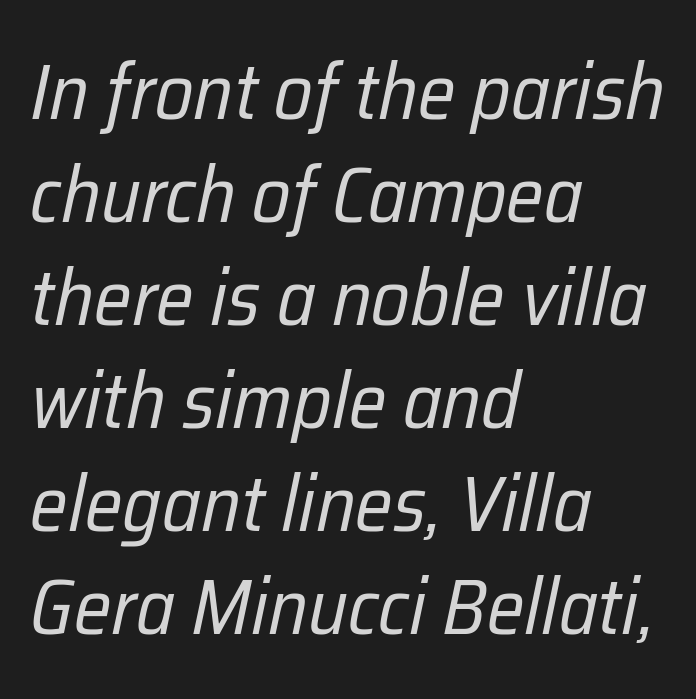
The image shows 78 px regular-weight, condensed type, italic (leaning right); set left-aligned, normal line spacing (1.32x), normal letter spacing, not underlined; low stroke contrast and a medium x-height.
